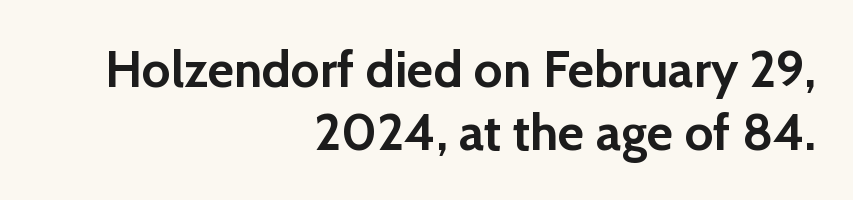
The image shows 51 px semibold sans-serif type, upright; set right-aligned, line spacing 1.23x, normal letter spacing, not underlined; low stroke contrast and a medium x-height.
